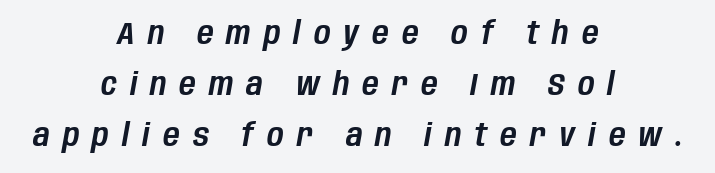
Q: Is the text italic (slanted)? A: Yes, it leans right by about 10 degrees.
Q: Is the text underlined? A: No.
Q: How is the paragraph aligned? A: Centered.
Q: Is the spacing between letters normal or unusually wide? A: Unusually wide.
Q: Is the spacing between lines tight, normal or loose? A: Normal.
Q: Width (condensed, normal, or wide)? A: Condensed.
Q: Stroke contrast? A: Low.
Q: x-height? A: Large.
Q: Monospaced? A: No.
